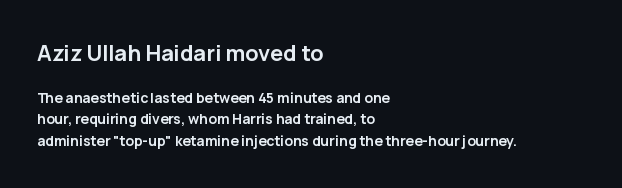
The image shows 22 px bold type, upright; set left-aligned, normal line spacing (1.52x), normal letter spacing, not underlined; the first (top) block is 1.57x larger.
